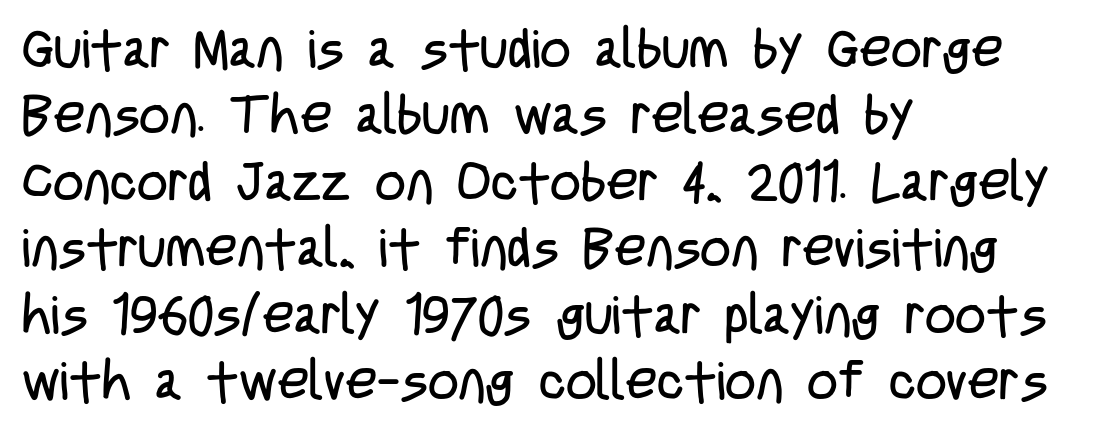
No letter is thick-stroked: the sample isn't bold. Standard letterfit; no display-style spreading of the glyphs. All the whitespace from short lines collects on the right. A sans-serif font was chosen for this passage.
